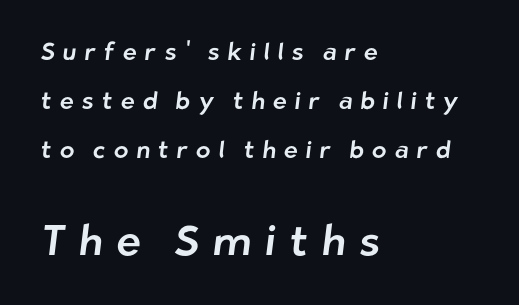
Here the second block reads like a headline and the first like body copy. The passage shown is not underscored anywhere. Do the characters align in a grid? No, the font is proportional. Look at the tracking — it's clearly loosened, letters drifting apart.
